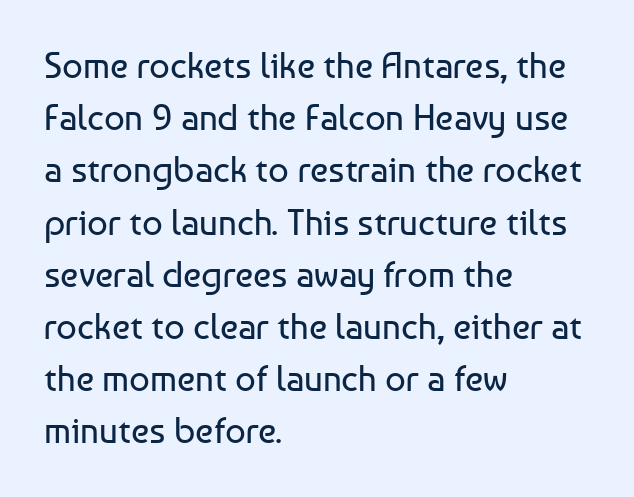
The image shows 36 px regular-weight sans-serif type, upright; set left-aligned, normal line spacing (1.45x), normal letter spacing, not underlined; low stroke contrast and a medium x-height.
